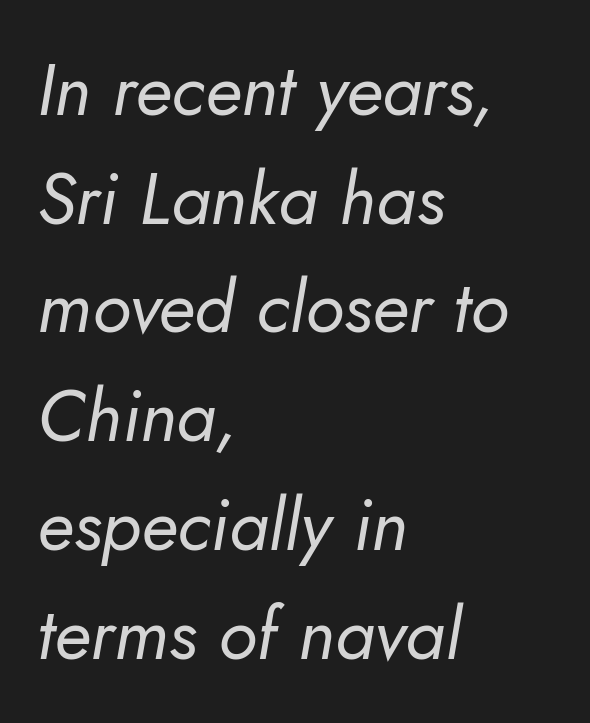
{"italic": "yes", "lean": "right", "slant_degrees": 10, "bold": "no", "weight": "regular", "width": "normal", "stroke_contrast": "low", "x_height": "small", "monospaced": "no", "underline": "no", "align": "left", "line_spacing": "normal", "line_spacing_ratio": 1.51, "letter_spacing": "normal", "letter_spacing_em": 0.0, "glyph_px": 72}
